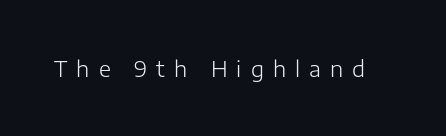
The image shows 22 px text type, upright; set unusually wide letter spacing (+0.41 em), not underlined.
